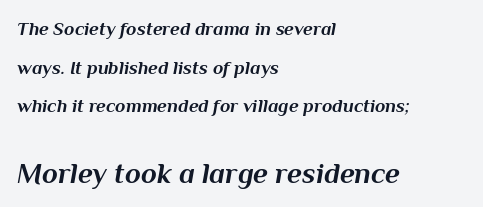
The image shows 29 px bold type, italic (leaning right); set left-aligned, loose line spacing (2.03x), normal letter spacing, not underlined; the second (bottom) block is 1.53x larger; medium stroke contrast and a medium x-height.
